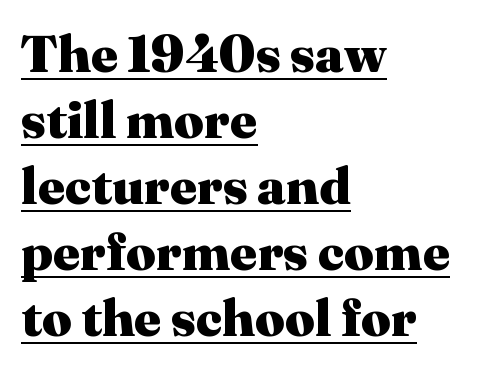
The image shows 52 px heavy serif type, upright; set left-aligned, normal line spacing (1.27x), normal letter spacing, underlined; medium stroke contrast and a medium x-height.
